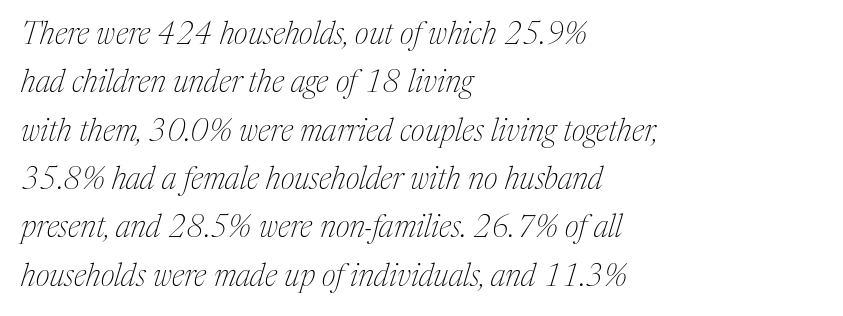
Q: Is the text bold? A: No.
Q: Is the text italic (slanted)? A: Yes, it leans right by about 17 degrees.
Q: Is the typeface a serif or a sans-serif typeface? A: Serif.
Q: Is the text underlined? A: No.
Q: How is the paragraph aligned? A: Left-aligned.
Q: Is the spacing between letters normal or unusually wide? A: Normal.
Q: Is the spacing between lines tight, normal or loose? A: Normal.
Q: Width (condensed, normal, or wide)? A: Normal.
Q: Stroke contrast? A: Medium.
Q: x-height? A: Medium.
Q: Monospaced? A: No.
